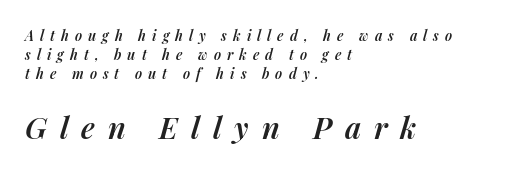
{"italic": "yes", "lean": "right", "slant_degrees": 14, "bold": "semi", "weight": "semibold", "width": "normal", "stroke_contrast": "medium", "x_height": "medium", "monospaced": "no", "underline": "no", "align": "left", "line_spacing": "normal", "line_spacing_ratio": 1.35, "letter_spacing": "wide", "letter_spacing_em": 0.43, "larger_block": "second", "size_ratio": 2.14, "glyph_px": 30}
